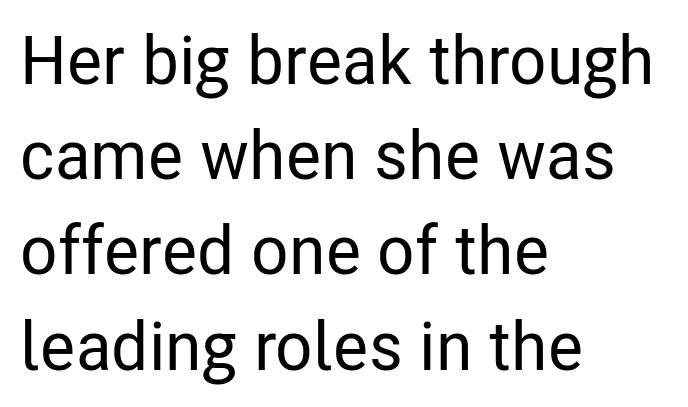
{"serif": "no", "italic": "no", "width": "condensed", "stroke_contrast": "low", "x_height": "medium", "monospaced": "no", "underline": "no", "align": "left", "line_spacing": "normal", "line_spacing_ratio": 1.4, "letter_spacing": "normal", "letter_spacing_em": 0.0, "glyph_px": 68}
